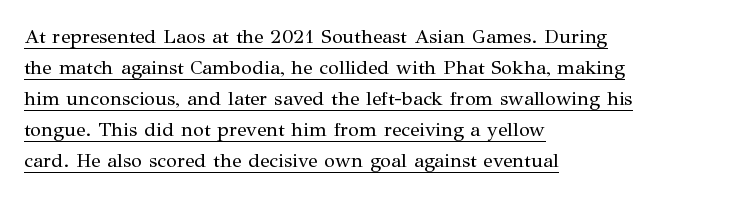
The image shows 20 px text type, upright; set left-aligned, normal line spacing (1.55x), normal letter spacing, underlined.
